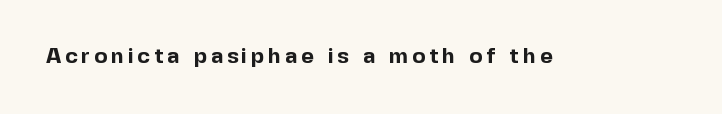
{"italic": "no", "bold": "yes", "underline": "no", "glyph_px": 22}
